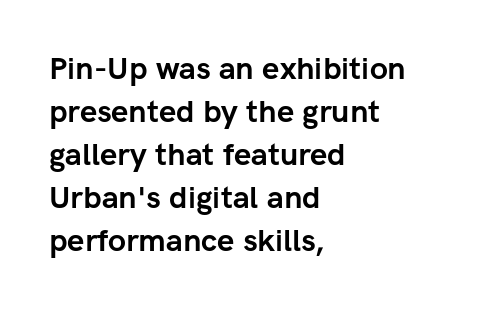
The lettering stays uniformly vertical, giving the passage a roman look. In terms of letterspacing, this is plain default setting. Line spacing here is normal. Serif or sans? Sans — the stroke terminals are bare.
